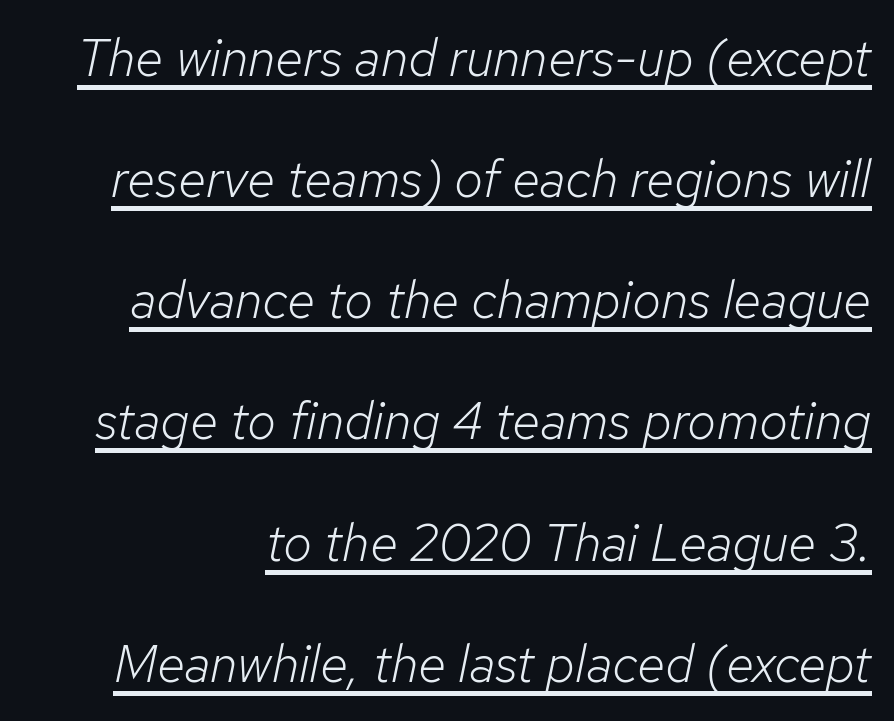
Q: Is the text bold? A: No.
Q: Is the text italic (slanted)? A: Yes, it leans right by about 12 degrees.
Q: Is the text underlined? A: Yes.
Q: Is the spacing between letters normal or unusually wide? A: Normal.
Q: Is the spacing between lines tight, normal or loose? A: Loose.
Q: Width (condensed, normal, or wide)? A: Normal.
Q: Stroke contrast? A: Low.
Q: x-height? A: Medium.
Q: Monospaced? A: No.
